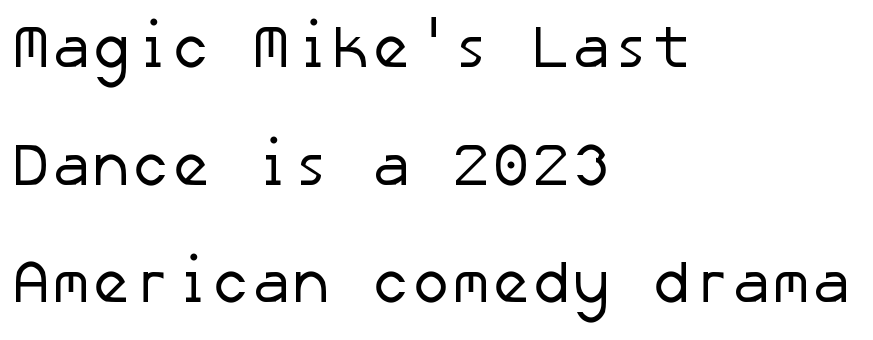
The face looks like a standard text weight, possibly lighter. Line beginnings align vertically; line endings do not. What stands out about the letter spacing? Nothing — it is the standard amount. The line-height multiplier appears high, well above default.
